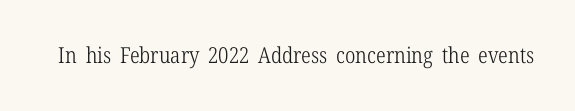
{"italic": "no", "bold": "no", "underline": "no", "letter_spacing": "normal", "letter_spacing_em": 0.0, "glyph_px": 22}
